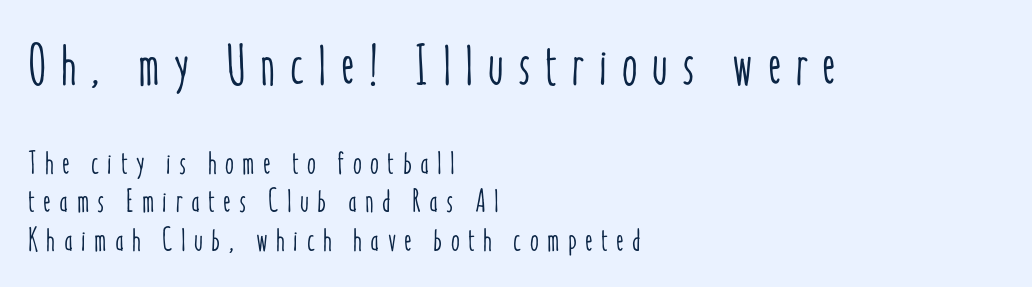
{"italic": "no", "width": "condensed", "stroke_contrast": "low", "x_height": "medium", "monospaced": "no", "underline": "no", "align": "left", "line_spacing_ratio": 1.21, "letter_spacing": "wide", "letter_spacing_em": 0.26, "larger_block": "first", "size_ratio": 1.75, "glyph_px": 56}
